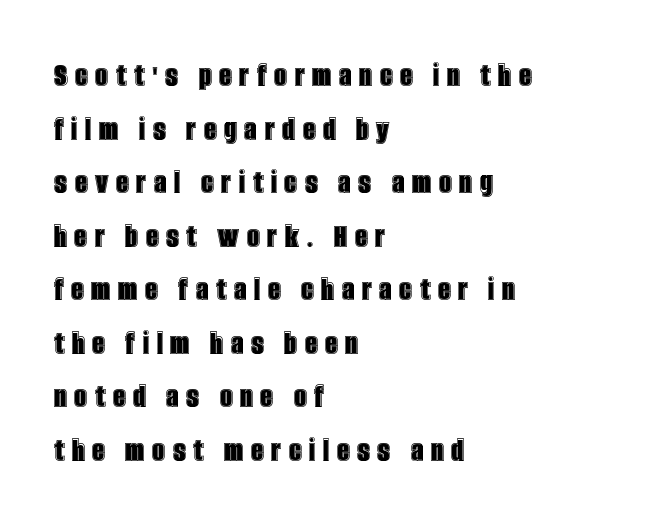
The image shows 35 px condensed type, upright; set left-aligned, normal line spacing (1.53x), unusually wide letter spacing (+0.22 em), not underlined; a large x-height.
